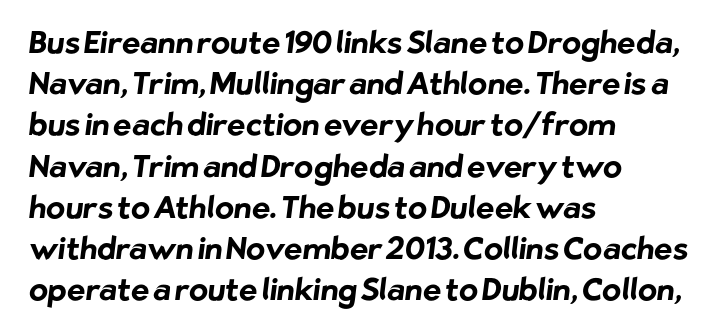
{"serif": "no", "bold": "yes", "weight": "bold", "width": "normal", "stroke_contrast": "low", "x_height": "medium", "monospaced": "no", "underline": "no", "align": "left", "line_spacing": "normal", "line_spacing_ratio": 1.33, "letter_spacing": "normal", "letter_spacing_em": 0.0, "glyph_px": 31}
